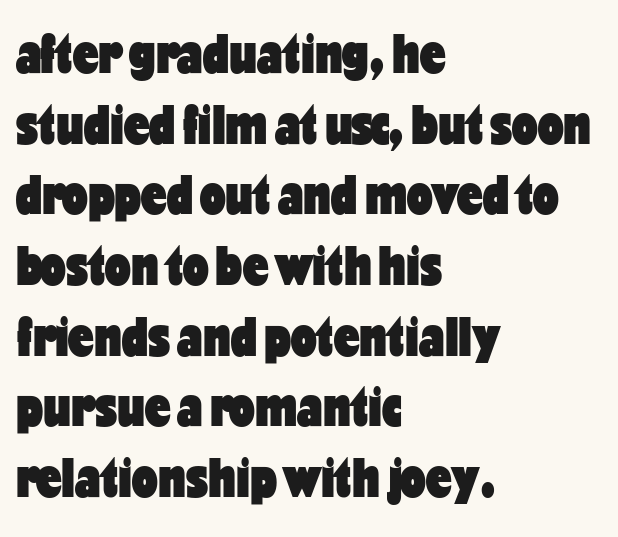
{"serif": "no", "italic": "no", "bold": "yes", "weight": "heavy", "width": "condensed", "stroke_contrast": "low", "x_height": "medium", "monospaced": "no", "underline": "no", "align": "left", "line_spacing_ratio": 1.24, "letter_spacing": "normal", "letter_spacing_em": 0.0, "glyph_px": 57}
